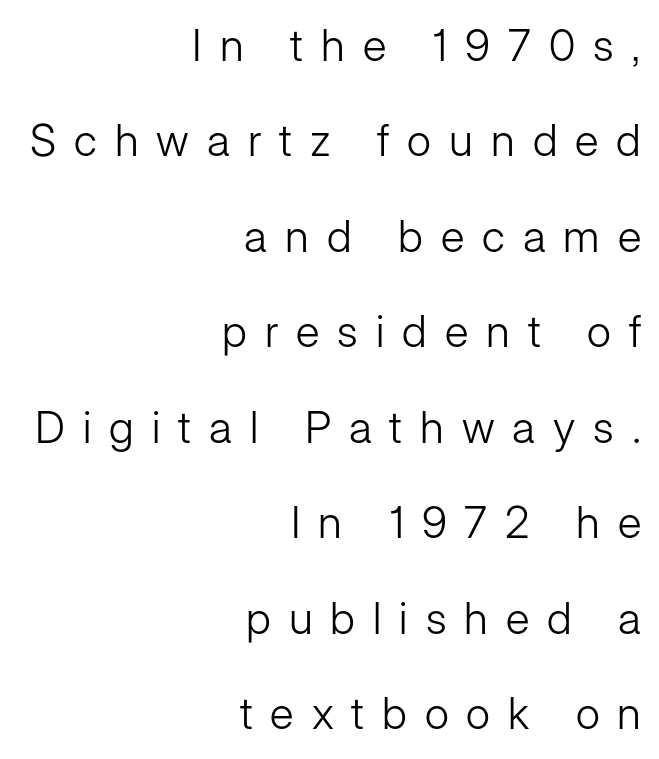
{"serif": "no", "italic": "no", "bold": "no", "weight": "light", "width": "normal", "stroke_contrast": "low", "x_height": "medium", "monospaced": "no", "underline": "no", "align": "right", "line_spacing": "loose", "line_spacing_ratio": 2.17, "letter_spacing": "wide", "letter_spacing_em": 0.41, "glyph_px": 44}
